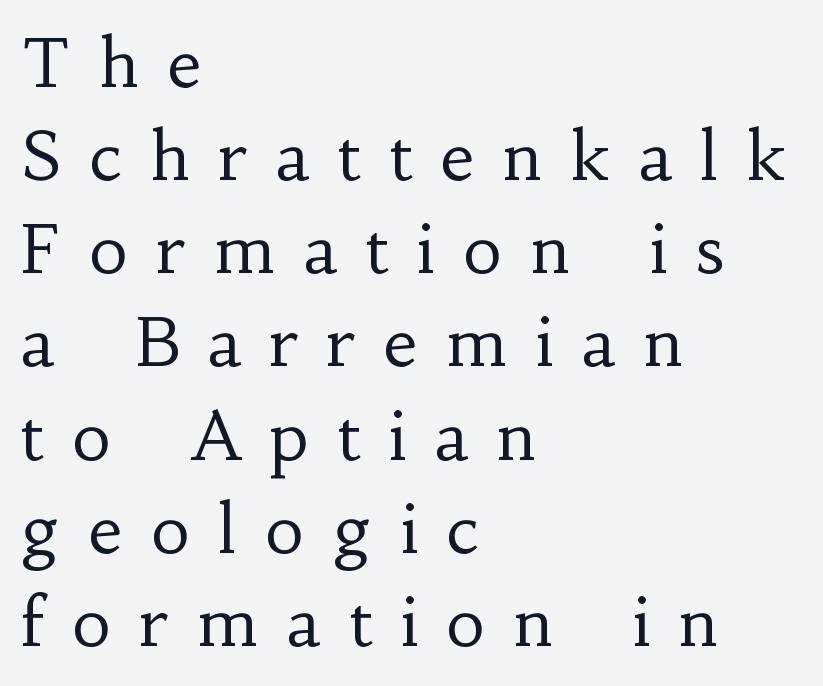
Q: Is the text bold? A: No.
Q: Is the text italic (slanted)? A: No, it is upright.
Q: Is the typeface a serif or a sans-serif typeface? A: Serif.
Q: Is the text underlined? A: No.
Q: How is the paragraph aligned? A: Left-aligned.
Q: Is the spacing between letters normal or unusually wide? A: Unusually wide.
Q: Is the spacing between lines tight, normal or loose? A: Normal.
Q: Width (condensed, normal, or wide)? A: Normal.
Q: Stroke contrast? A: Low.
Q: x-height? A: Small.
Q: Monospaced? A: No.
